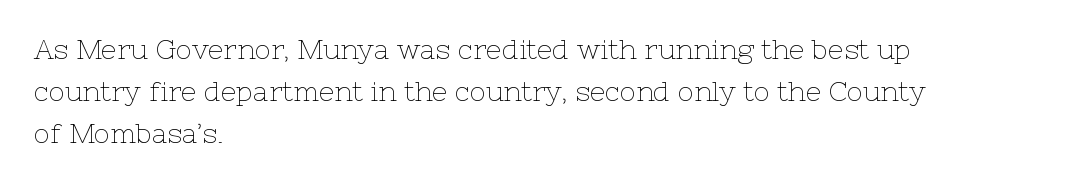
{"italic": "no", "bold": "no", "underline": "no", "align": "left", "line_spacing": "normal", "line_spacing_ratio": 1.55, "letter_spacing": "normal", "letter_spacing_em": 0.0, "glyph_px": 27}
